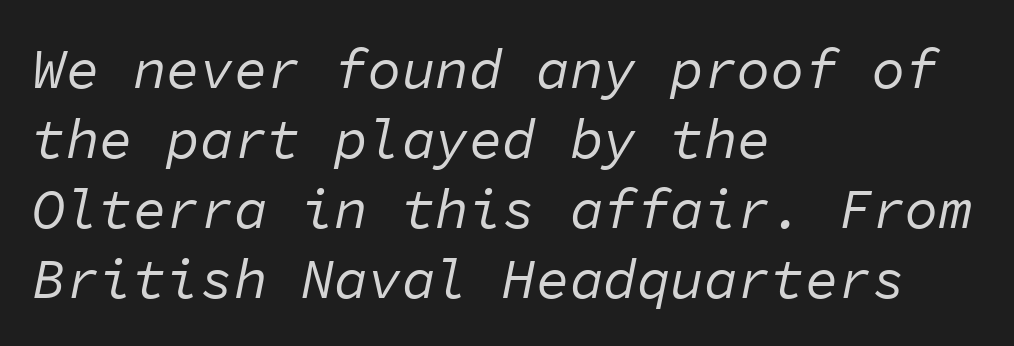
Q: Is the text bold? A: No.
Q: Is the text italic (slanted)? A: Yes, it leans right by about 11 degrees.
Q: Is the text underlined? A: No.
Q: How is the paragraph aligned? A: Left-aligned.
Q: Is the spacing between letters normal or unusually wide? A: Normal.
Q: Is the spacing between lines tight, normal or loose? A: Normal.
Q: Width (condensed, normal, or wide)? A: Normal.
Q: Stroke contrast? A: Low.
Q: x-height? A: Medium.
Q: Monospaced? A: Yes.
